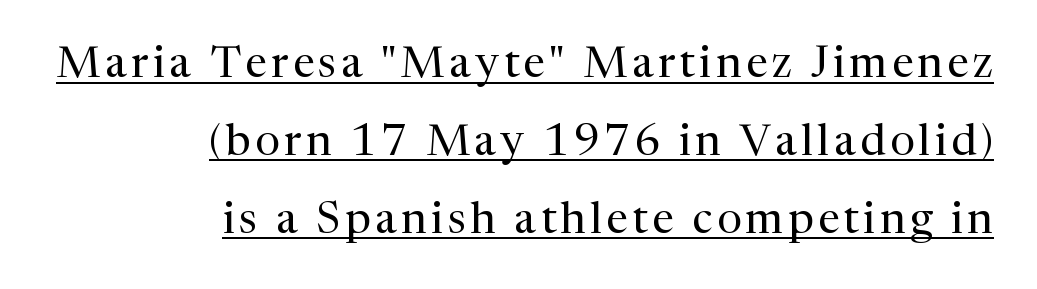
Q: Is the text bold? A: No.
Q: Is the text italic (slanted)? A: No, it is upright.
Q: Is the typeface a serif or a sans-serif typeface? A: Serif.
Q: Is the text underlined? A: Yes.
Q: How is the paragraph aligned? A: Right-aligned.
Q: Width (condensed, normal, or wide)? A: Normal.
Q: Stroke contrast? A: Medium.
Q: x-height? A: Medium.
Q: Monospaced? A: No.
